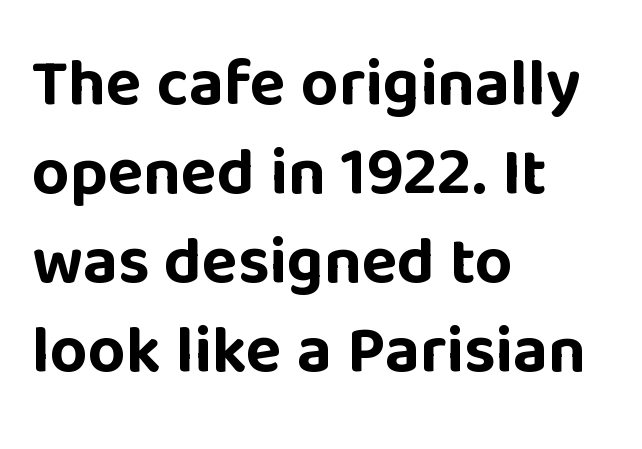
Q: Is the text bold? A: Yes.
Q: Is the text italic (slanted)? A: No, it is upright.
Q: Is the typeface a serif or a sans-serif typeface? A: Sans-serif.
Q: Is the text underlined? A: No.
Q: How is the paragraph aligned? A: Left-aligned.
Q: Is the spacing between letters normal or unusually wide? A: Normal.
Q: Is the spacing between lines tight, normal or loose? A: Normal.
Q: Width (condensed, normal, or wide)? A: Normal.
Q: Stroke contrast? A: Low.
Q: x-height? A: Large.
Q: Monospaced? A: No.
